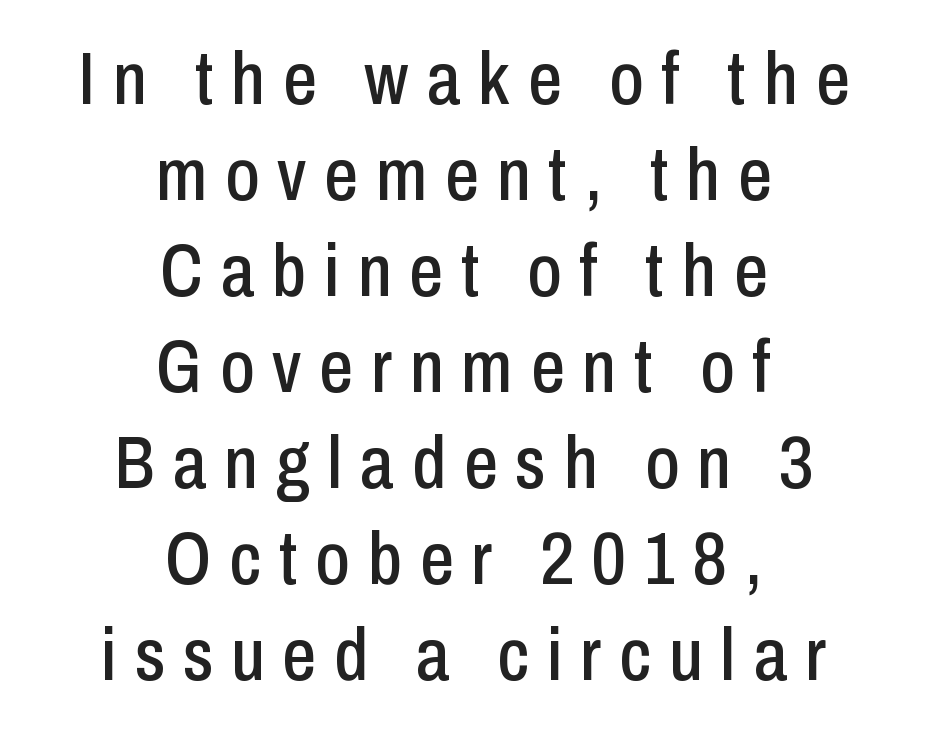
Q: Is the text italic (slanted)? A: No, it is upright.
Q: Is the typeface a serif or a sans-serif typeface? A: Sans-serif.
Q: Is the text underlined? A: No.
Q: How is the paragraph aligned? A: Centered.
Q: Is the spacing between letters normal or unusually wide? A: Unusually wide.
Q: Is the spacing between lines tight, normal or loose? A: Normal.
Q: Width (condensed, normal, or wide)? A: Condensed.
Q: Stroke contrast? A: Low.
Q: x-height? A: Medium.
Q: Monospaced? A: No.
